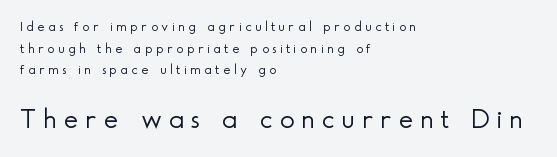
The image shows 28 px light sans-serif type, upright; set left-aligned, normal line spacing (1.54x), unusually wide letter spacing (+0.24 em), not underlined; the second (bottom) block is 2.0x larger; a small x-height.
